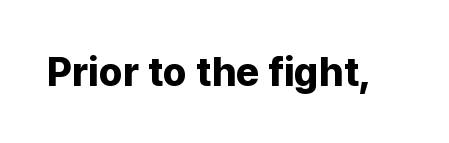
The type is set solid horizontally, with unmodified tracking. Descenders are the only things crossing below the line. Every letter is thick-stroked: bold, no question. Each letter keeps its own natural width here, so spacing adapts to shape.
